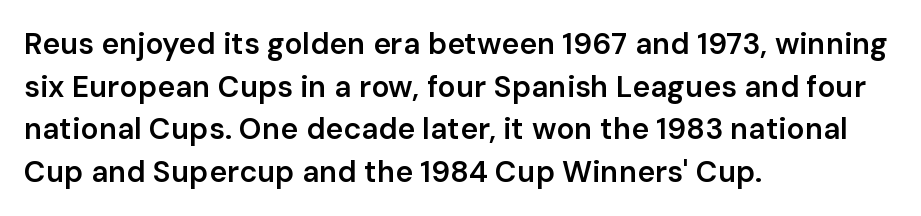
Q: Is the text bold? A: Semi-bold.
Q: Is the text italic (slanted)? A: No, it is upright.
Q: Is the typeface a serif or a sans-serif typeface? A: Sans-serif.
Q: Is the text underlined? A: No.
Q: How is the paragraph aligned? A: Left-aligned.
Q: Is the spacing between letters normal or unusually wide? A: Normal.
Q: Is the spacing between lines tight, normal or loose? A: Normal.
Q: Width (condensed, normal, or wide)? A: Normal.
Q: Stroke contrast? A: Low.
Q: x-height? A: Medium.
Q: Monospaced? A: No.
